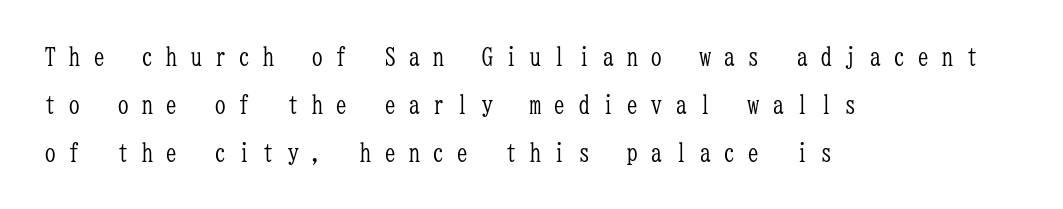
The image shows 25 px text type, upright; set left-aligned, loose line spacing (1.92x), unusually wide letter spacing (+0.47 em), not underlined.
